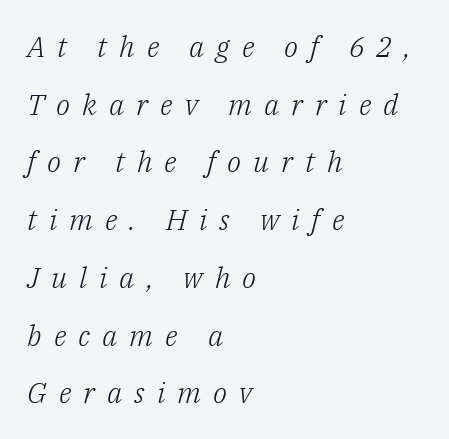
{"serif": "yes", "italic": "yes", "lean": "right", "slant_degrees": 14, "bold": "no", "weight": "light", "width": "normal", "stroke_contrast": "low", "x_height": "medium", "monospaced": "no", "underline": "no", "align": "left", "line_spacing": "loose", "line_spacing_ratio": 1.99, "letter_spacing": "wide", "letter_spacing_em": 0.41, "glyph_px": 29}
